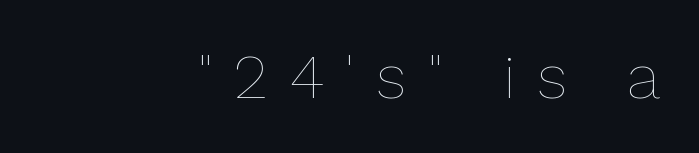
Q: Is the text bold? A: No.
Q: Is the text italic (slanted)? A: No, it is upright.
Q: Is the text underlined? A: No.
Q: How is the paragraph aligned? A: Right-aligned.
Q: Is the spacing between letters normal or unusually wide? A: Unusually wide.
Q: Width (condensed, normal, or wide)? A: Normal.
Q: Stroke contrast? A: Low.
Q: x-height? A: Medium.
Q: Monospaced? A: No.
